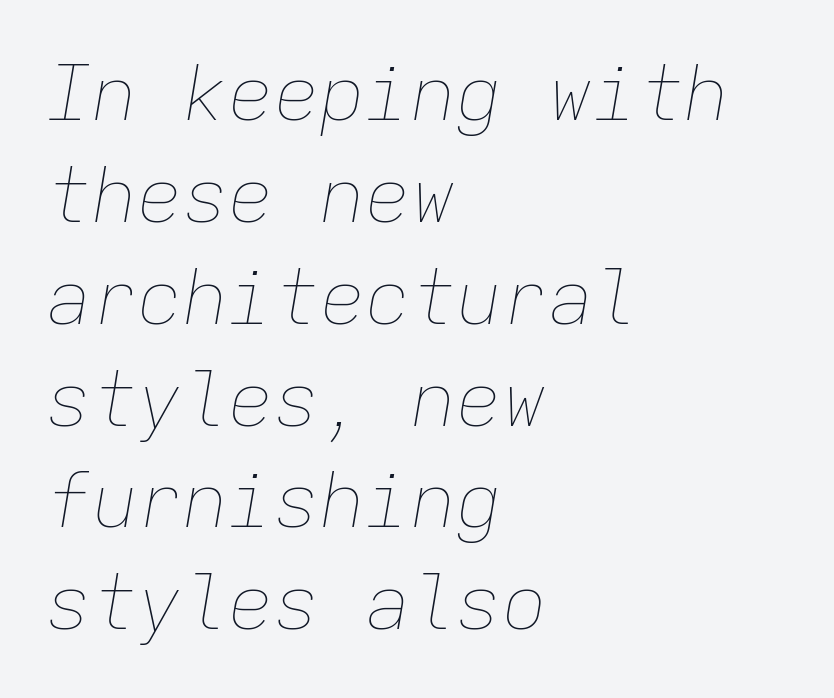
Q: Is the text bold? A: No.
Q: Is the text italic (slanted)? A: Yes, it leans right by about 9 degrees.
Q: Is the text underlined? A: No.
Q: How is the paragraph aligned? A: Left-aligned.
Q: Is the spacing between letters normal or unusually wide? A: Normal.
Q: Is the spacing between lines tight, normal or loose? A: Normal.
Q: Width (condensed, normal, or wide)? A: Normal.
Q: Stroke contrast? A: Low.
Q: x-height? A: Medium.
Q: Monospaced? A: Yes.
